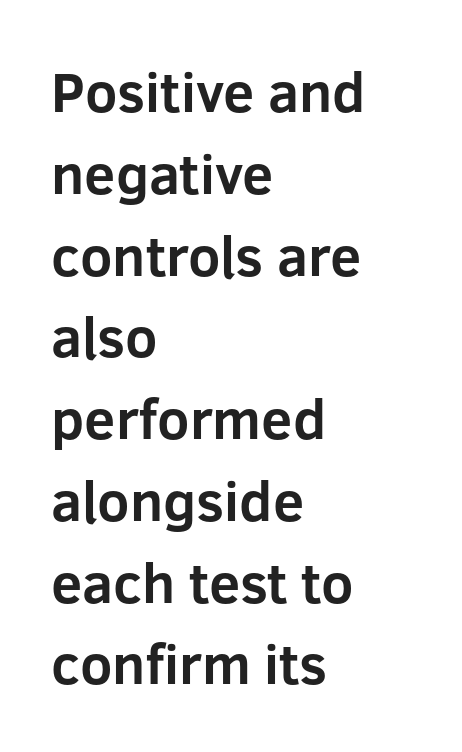
Q: Is the text bold? A: Yes.
Q: Is the text italic (slanted)? A: No, it is upright.
Q: Is the typeface a serif or a sans-serif typeface? A: Sans-serif.
Q: Is the text underlined? A: No.
Q: How is the paragraph aligned? A: Left-aligned.
Q: Is the spacing between letters normal or unusually wide? A: Normal.
Q: Is the spacing between lines tight, normal or loose? A: Normal.
Q: Width (condensed, normal, or wide)? A: Normal.
Q: Stroke contrast? A: Low.
Q: x-height? A: Medium.
Q: Monospaced? A: No.
